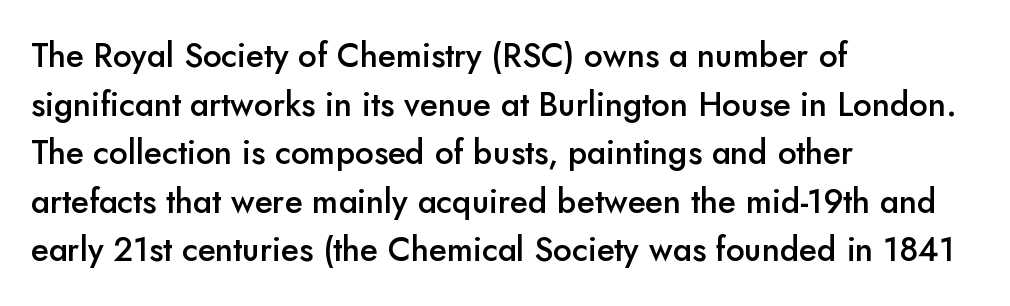
{"serif": "no", "italic": "no", "bold": "semi", "weight": "semibold", "width": "normal", "stroke_contrast": "low", "x_height": "small", "monospaced": "no", "underline": "no", "align": "left", "line_spacing": "normal", "line_spacing_ratio": 1.47, "letter_spacing": "normal", "letter_spacing_em": 0.0, "glyph_px": 33}
